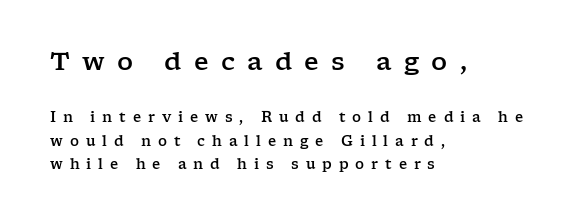
{"italic": "no", "underline": "no", "align": "left", "line_spacing": "normal", "line_spacing_ratio": 1.66, "letter_spacing": "wide", "letter_spacing_em": 0.49, "larger_block": "first", "size_ratio": 1.79, "glyph_px": 25}
